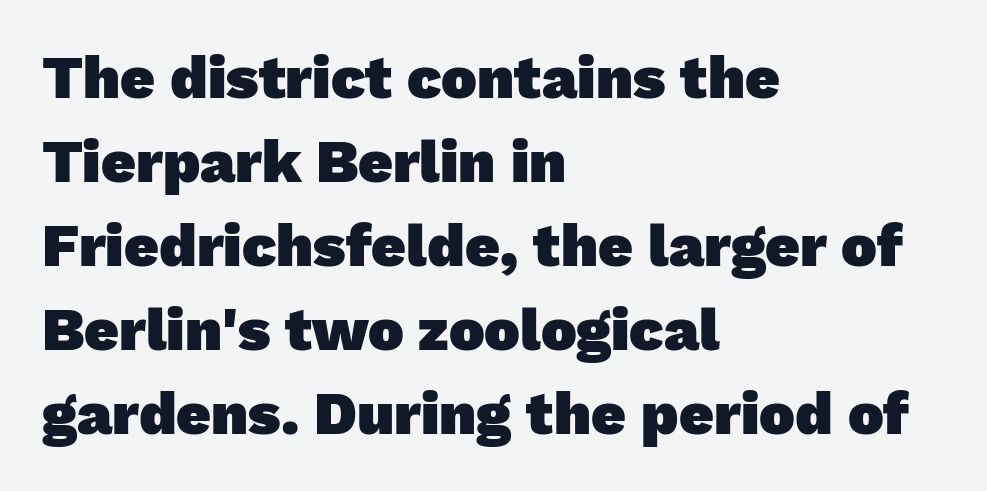
Here the glyphs are tracked normally, forming tight word shapes. Here the designer chose a conventional face with non-uniform glyph widths. These lines sit exactly where default settings would place them. A full-strength bold gives these letters their thick strokes. Typeset ragged right — the left edge is the straight one.
